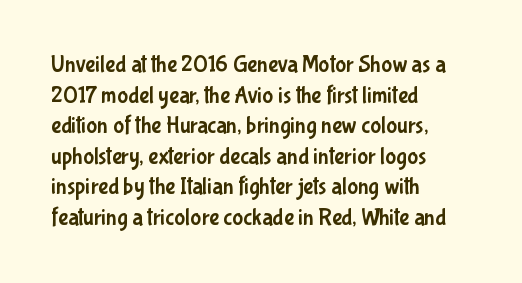
The image shows 23 px text type, upright; set left-aligned, normal line spacing (1.33x), normal letter spacing, not underlined.
